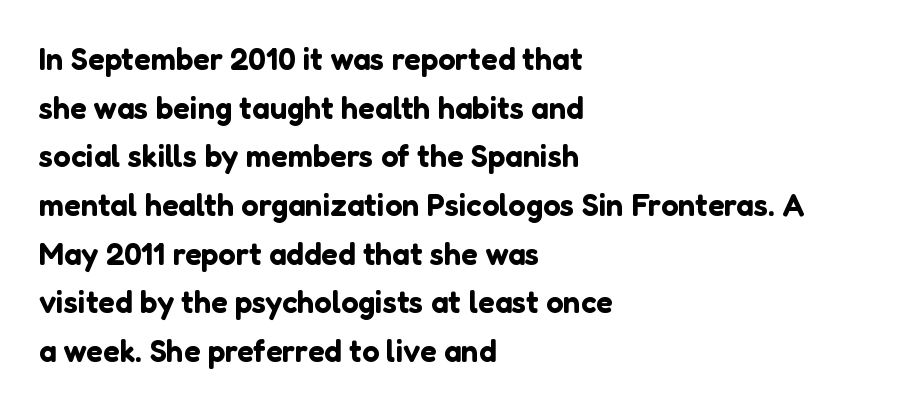
Q: Is the text italic (slanted)? A: No, it is upright.
Q: Is the typeface a serif or a sans-serif typeface? A: Sans-serif.
Q: Is the text underlined? A: No.
Q: How is the paragraph aligned? A: Left-aligned.
Q: Is the spacing between letters normal or unusually wide? A: Normal.
Q: Is the spacing between lines tight, normal or loose? A: Normal.
Q: Width (condensed, normal, or wide)? A: Normal.
Q: Stroke contrast? A: Low.
Q: x-height? A: Medium.
Q: Monospaced? A: No.
